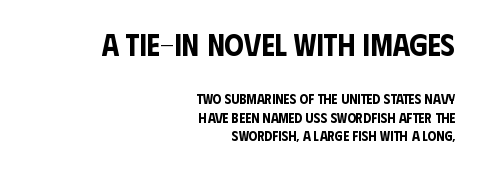
{"serif": "no", "italic": "no", "width": "condensed", "stroke_contrast": "low", "x_height": "large", "monospaced": "no", "underline": "no", "align": "right", "line_spacing": "normal", "line_spacing_ratio": 1.31, "letter_spacing": "normal", "letter_spacing_em": 0.0, "larger_block": "first", "size_ratio": 2.21, "glyph_px": 31}
